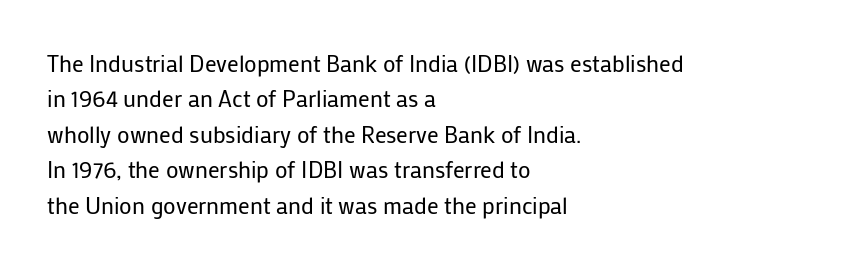
{"italic": "no", "bold": "no", "underline": "no", "align": "left", "line_spacing": "normal", "line_spacing_ratio": 1.54, "letter_spacing": "normal", "letter_spacing_em": 0.0, "glyph_px": 23}
